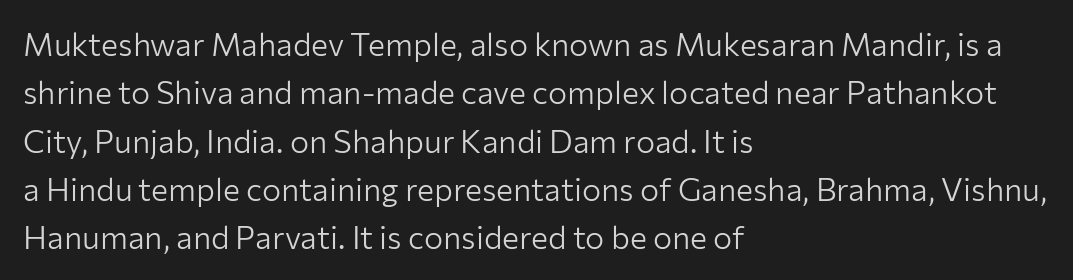
Q: Is the text bold? A: No.
Q: Is the text italic (slanted)? A: No, it is upright.
Q: Is the typeface a serif or a sans-serif typeface? A: Sans-serif.
Q: Is the text underlined? A: No.
Q: How is the paragraph aligned? A: Left-aligned.
Q: Is the spacing between letters normal or unusually wide? A: Normal.
Q: Is the spacing between lines tight, normal or loose? A: Normal.
Q: Width (condensed, normal, or wide)? A: Normal.
Q: Stroke contrast? A: Low.
Q: x-height? A: Medium.
Q: Monospaced? A: No.
